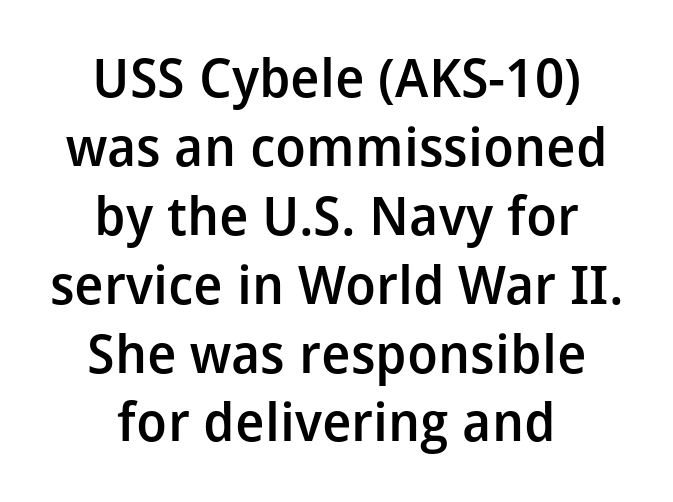
The image shows 53 px semibold sans-serif type, upright; set centered, normal line spacing (1.3x), normal letter spacing, not underlined; low stroke contrast and a medium x-height.
